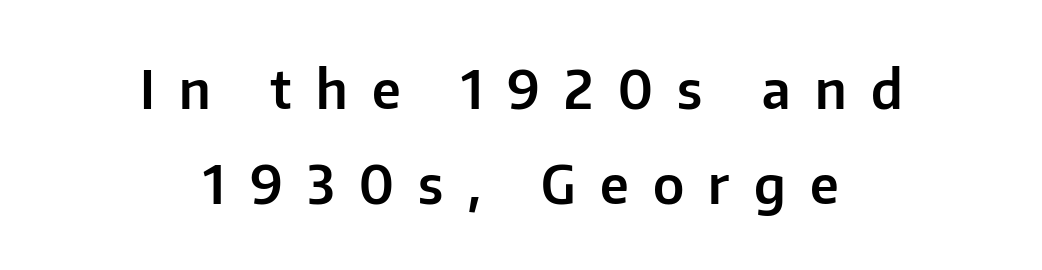
The image shows 53 px sans-serif type, upright; set centered, line spacing 1.79x, unusually wide letter spacing (+0.46 em), not underlined; low stroke contrast and a medium x-height.
